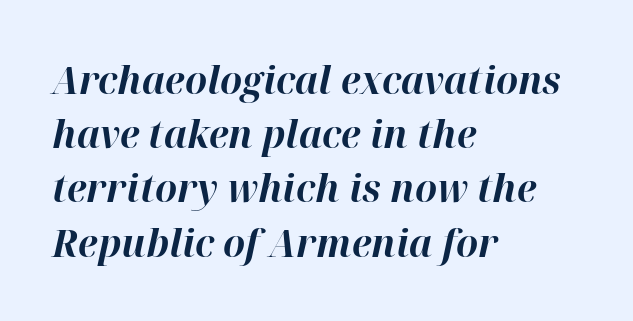
Q: Is the text bold? A: Yes.
Q: Is the text italic (slanted)? A: Yes, it leans right by about 12 degrees.
Q: Is the text underlined? A: No.
Q: How is the paragraph aligned? A: Left-aligned.
Q: Is the spacing between letters normal or unusually wide? A: Normal.
Q: Is the spacing between lines tight, normal or loose? A: Normal.
Q: Width (condensed, normal, or wide)? A: Normal.
Q: Stroke contrast? A: High.
Q: x-height? A: Medium.
Q: Monospaced? A: No.
